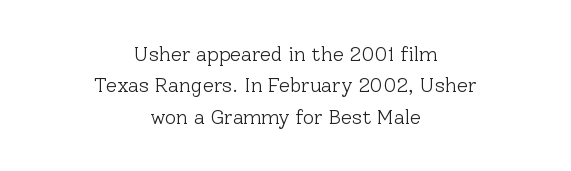
{"italic": "no", "bold": "no", "underline": "no", "align": "center", "line_spacing": "normal", "line_spacing_ratio": 1.57, "letter_spacing": "normal", "letter_spacing_em": 0.0, "glyph_px": 20}
